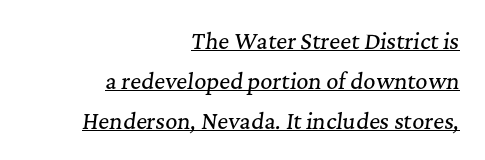
The image shows 21 px text type, italic (leaning right); set right-aligned, loose line spacing (1.9x), normal letter spacing, underlined.
